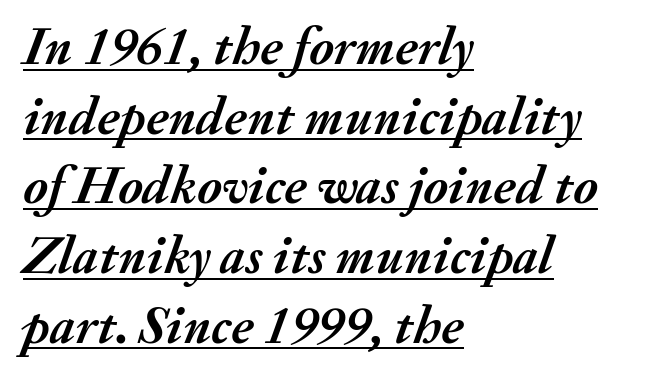
The image shows 54 px semibold type, italic (leaning right); set left-aligned, normal line spacing (1.29x), normal letter spacing, underlined; medium stroke contrast and a small x-height.
